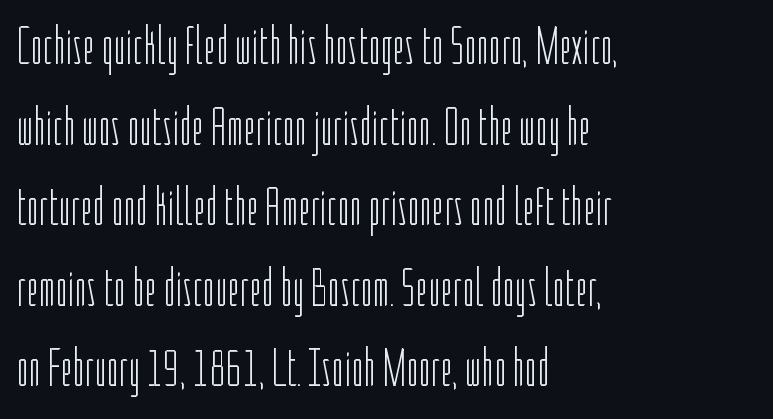
A typesetter would call this proportional, since set widths differ per character. The vertical gap from one line to the next is medium. This is roman type, the default non-slanted kind. Visually the block forms a straight wall on the left and a jagged coastline on the right.
